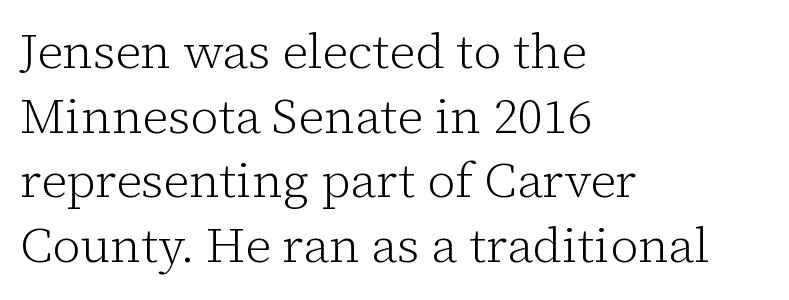
The image shows 49 px light serif type, upright; set left-aligned, normal line spacing (1.32x), normal letter spacing, not underlined; low stroke contrast and a medium x-height.
